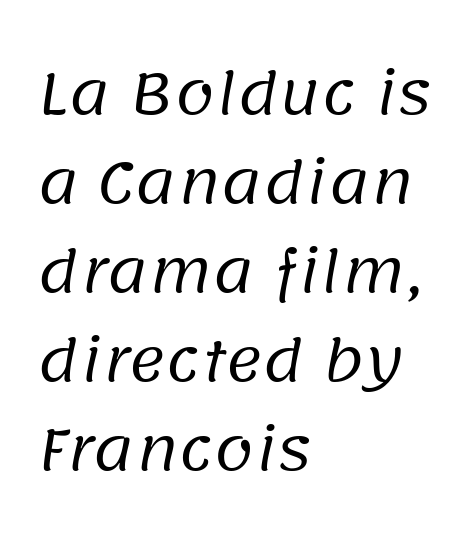
Q: Is the text bold? A: No.
Q: Is the typeface a serif or a sans-serif typeface? A: Sans-serif.
Q: Is the text underlined? A: No.
Q: How is the paragraph aligned? A: Left-aligned.
Q: Is the spacing between letters normal or unusually wide? A: Normal.
Q: Is the spacing between lines tight, normal or loose? A: Normal.
Q: Width (condensed, normal, or wide)? A: Normal.
Q: Stroke contrast? A: Low.
Q: x-height? A: Large.
Q: Monospaced? A: No.
